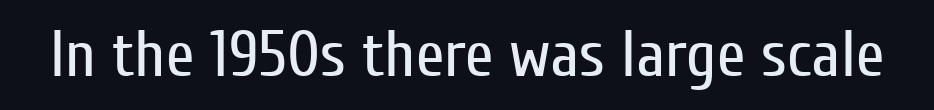
Q: Is the text bold? A: No.
Q: Is the text italic (slanted)? A: No, it is upright.
Q: Is the typeface a serif or a sans-serif typeface? A: Sans-serif.
Q: Is the text underlined? A: No.
Q: Is the spacing between letters normal or unusually wide? A: Normal.
Q: Width (condensed, normal, or wide)? A: Condensed.
Q: Stroke contrast? A: Low.
Q: x-height? A: Medium.
Q: Monospaced? A: No.
